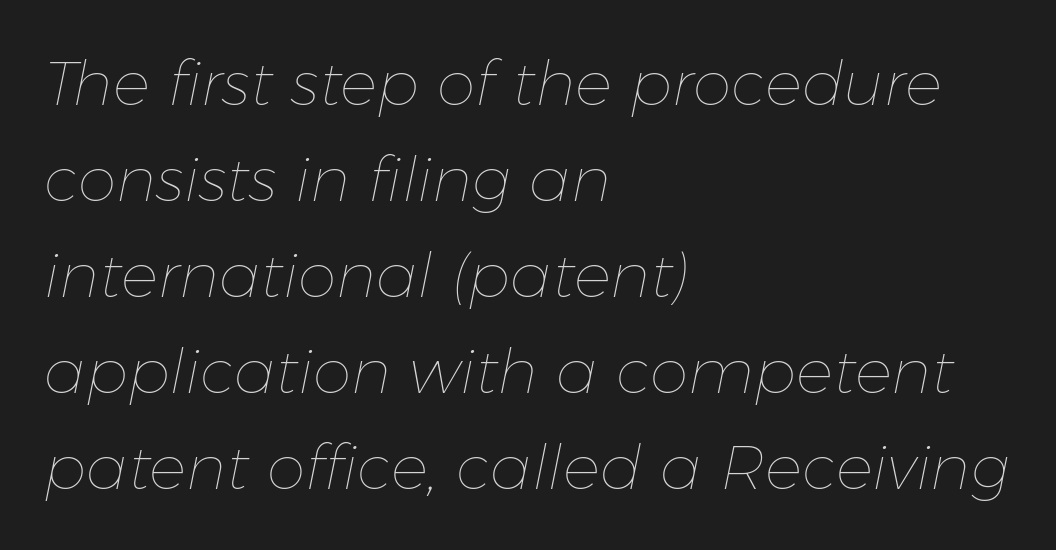
{"italic": "yes", "lean": "right", "slant_degrees": 11, "bold": "no", "weight": "thin", "width": "normal", "stroke_contrast": "low", "x_height": "medium", "monospaced": "no", "underline": "no", "align": "left", "line_spacing": "normal", "line_spacing_ratio": 1.55, "letter_spacing": "normal", "letter_spacing_em": 0.0, "glyph_px": 62}
